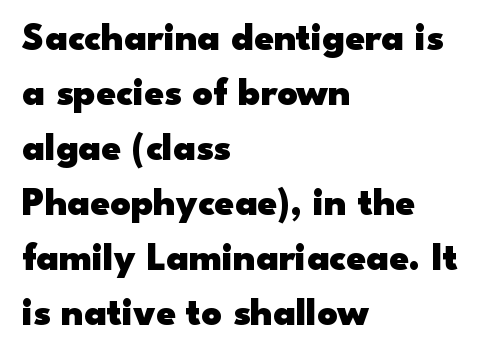
The image shows 39 px heavy, wide sans-serif type, upright; set left-aligned, normal line spacing (1.41x), normal letter spacing, not underlined; low stroke contrast and a small x-height.
